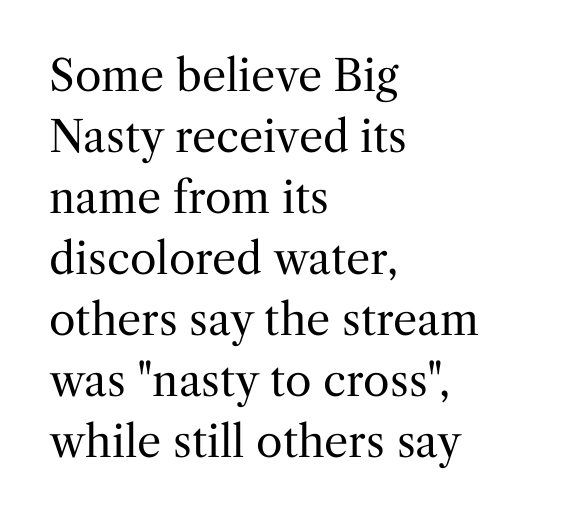
Is the type heavy? It reads as light-to-regular instead. The type is set solid horizontally, with unmodified tracking. Do the letters lean? They stand straight. The passage shown is typeset with a serif family. Anything drawn beneath the words? Only blank space.
